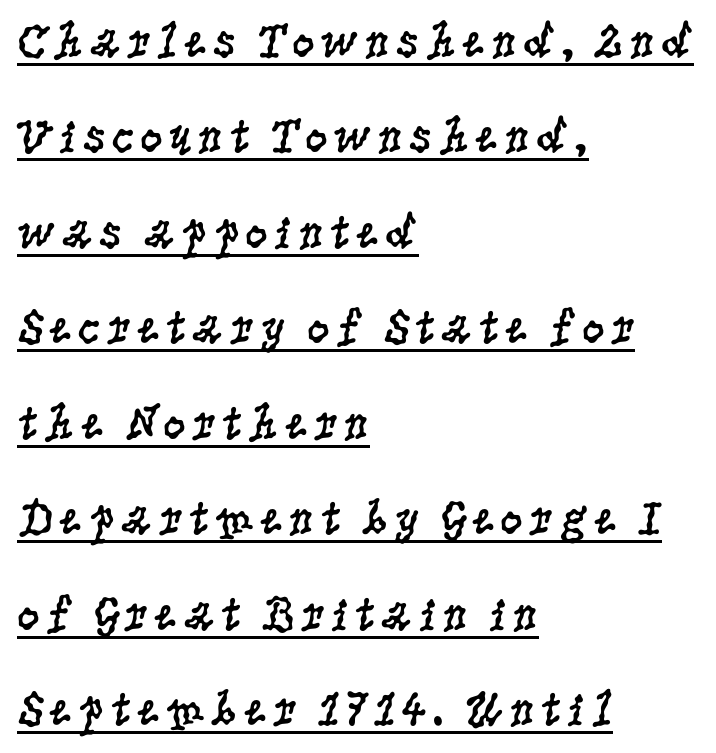
The image shows 50 px regular-weight, condensed serif type; set left-aligned, loose line spacing (1.91x), underlined; low stroke contrast and a large x-height.
